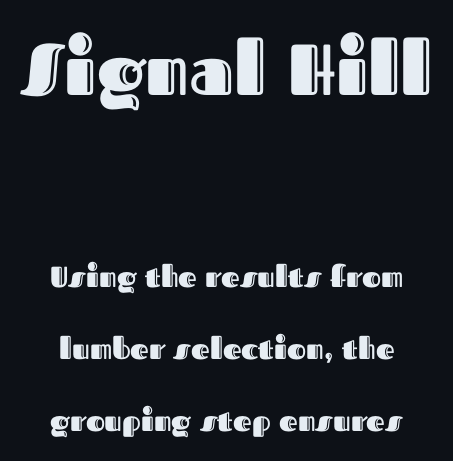
{"italic": "no", "width": "normal", "x_height": "medium", "monospaced": "no", "underline": "no", "line_spacing": "loose", "line_spacing_ratio": 2.48, "letter_spacing": "normal", "letter_spacing_em": 0.0, "larger_block": "first", "size_ratio": 2.48, "glyph_px": 72}
